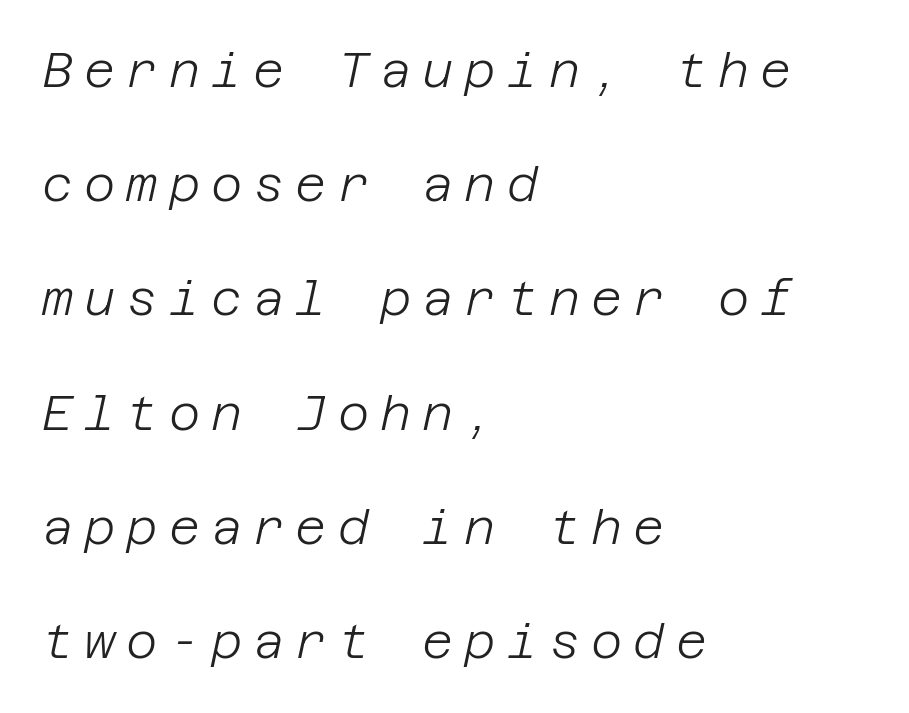
{"italic": "yes", "lean": "right", "slant_degrees": 12, "bold": "no", "weight": "light", "width": "normal", "stroke_contrast": "low", "x_height": "large", "underline": "no", "align": "left", "line_spacing": "loose", "line_spacing_ratio": 2.38, "letter_spacing": "wide", "letter_spacing_em": 0.23, "glyph_px": 48}
